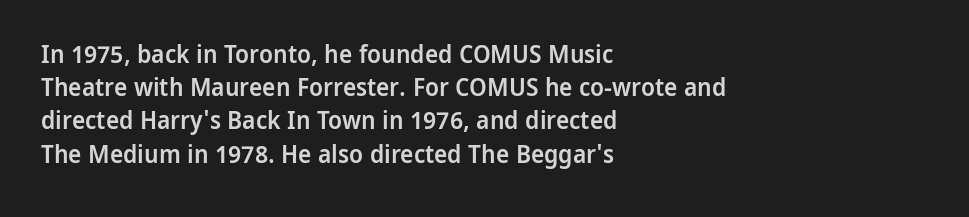
Q: Is the text bold? A: Semi-bold.
Q: Is the text italic (slanted)? A: No, it is upright.
Q: Is the text underlined? A: No.
Q: How is the paragraph aligned? A: Left-aligned.
Q: Is the spacing between letters normal or unusually wide? A: Normal.
Q: Is the spacing between lines tight, normal or loose? A: Normal.
